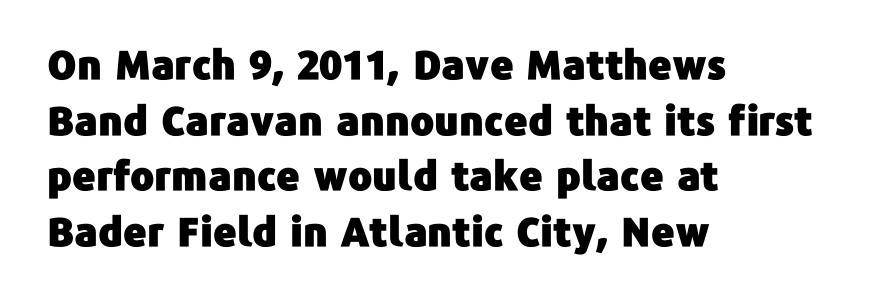
Q: Is the text italic (slanted)? A: No, it is upright.
Q: Is the typeface a serif or a sans-serif typeface? A: Sans-serif.
Q: Is the text underlined? A: No.
Q: How is the paragraph aligned? A: Left-aligned.
Q: Is the spacing between letters normal or unusually wide? A: Normal.
Q: Is the spacing between lines tight, normal or loose? A: Normal.
Q: Width (condensed, normal, or wide)? A: Normal.
Q: Stroke contrast? A: Low.
Q: x-height? A: Medium.
Q: Monospaced? A: No.
